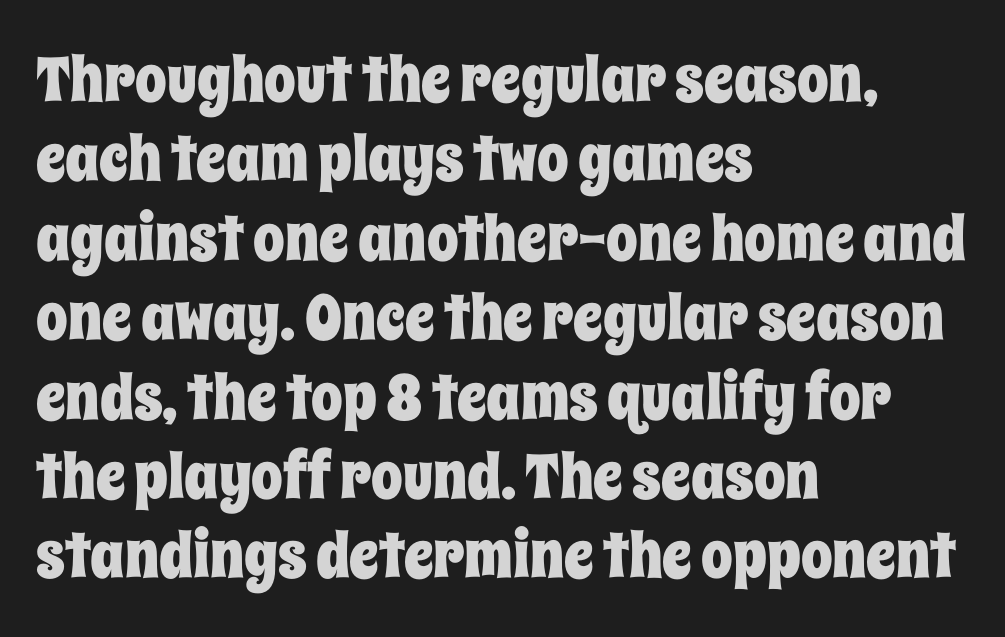
Default kerning and tracking; the words read as compact shapes. The passage is arranged the way most books set body copy — flush left. The gap between lines stays unmarked. Is there much room between lines? A standard amount, neither cramped nor airy. Do the characters align in a grid? No, the font is proportional. Unlike italic type, these characters show no tilt at all.
